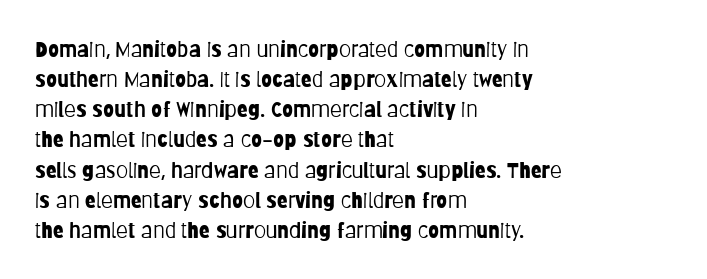
Q: Is the text bold? A: No.
Q: Is the text italic (slanted)? A: No, it is upright.
Q: Is the text underlined? A: No.
Q: How is the paragraph aligned? A: Left-aligned.
Q: Is the spacing between letters normal or unusually wide? A: Normal.
Q: Is the spacing between lines tight, normal or loose? A: Normal.
